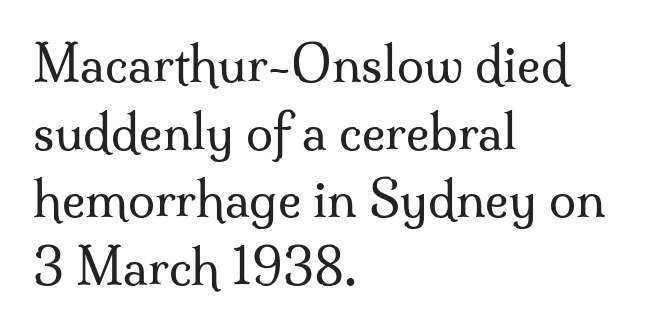
{"serif": "yes", "italic": "no", "bold": "no", "weight": "regular", "width": "normal", "stroke_contrast": "medium", "x_height": "small", "monospaced": "no", "underline": "no", "align": "left", "line_spacing": "normal", "line_spacing_ratio": 1.38, "letter_spacing": "normal", "letter_spacing_em": 0.0, "glyph_px": 49}
